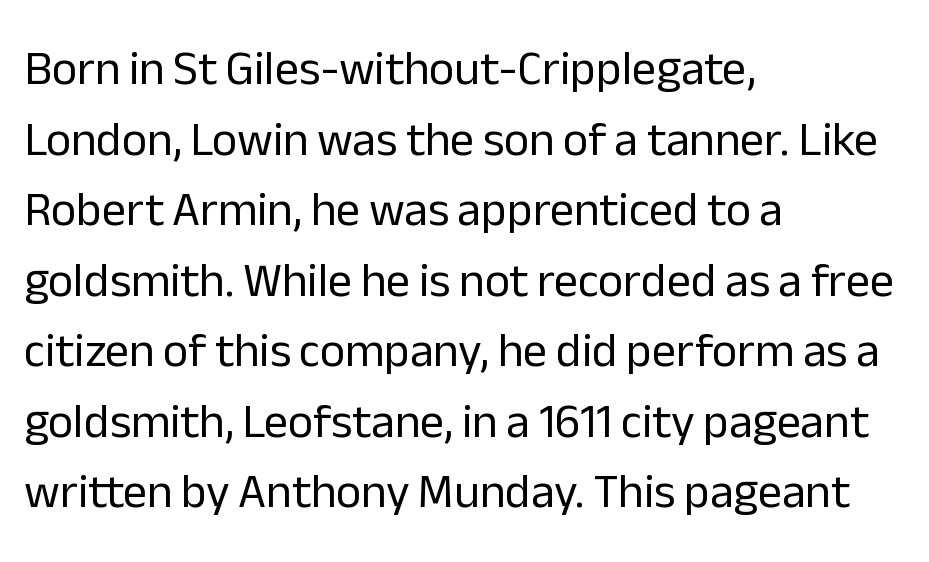
Q: Is the text bold? A: No.
Q: Is the text italic (slanted)? A: No, it is upright.
Q: Is the typeface a serif or a sans-serif typeface? A: Sans-serif.
Q: Is the text underlined? A: No.
Q: How is the paragraph aligned? A: Left-aligned.
Q: Is the spacing between letters normal or unusually wide? A: Normal.
Q: Is the spacing between lines tight, normal or loose? A: Normal.
Q: Width (condensed, normal, or wide)? A: Normal.
Q: Stroke contrast? A: Low.
Q: x-height? A: Medium.
Q: Monospaced? A: No.
